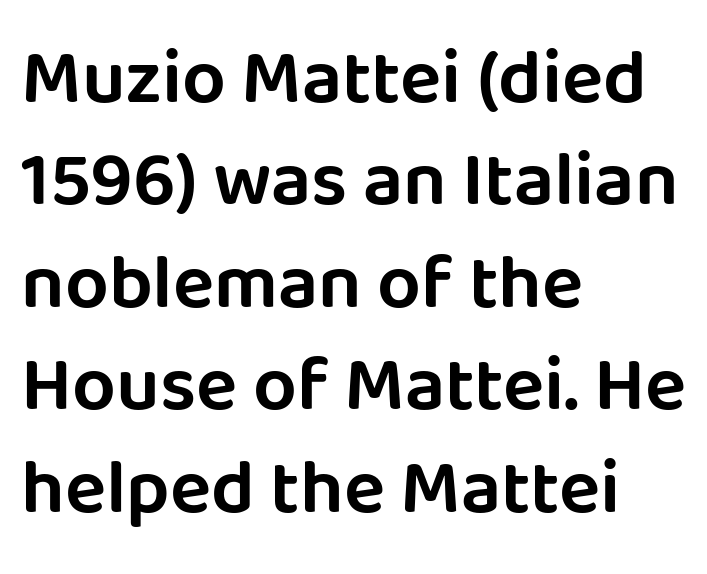
Is this a fixed-width face? No — the glyphs have proportional, varying widths. Note: no serifs on the glyphs. The lettering holds an erect, upright posture throughout. The paragraph shown leans on its left margin. In terms of letterspacing, this is plain default setting. A normal amount of white space separates one row of letters from the next.
